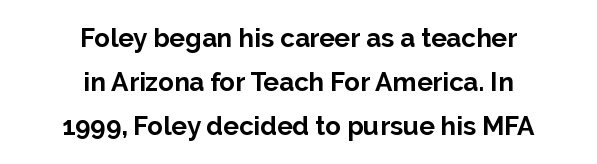
The image shows 26 px bold type, upright; set centered, normal line spacing (1.69x), normal letter spacing, not underlined.
